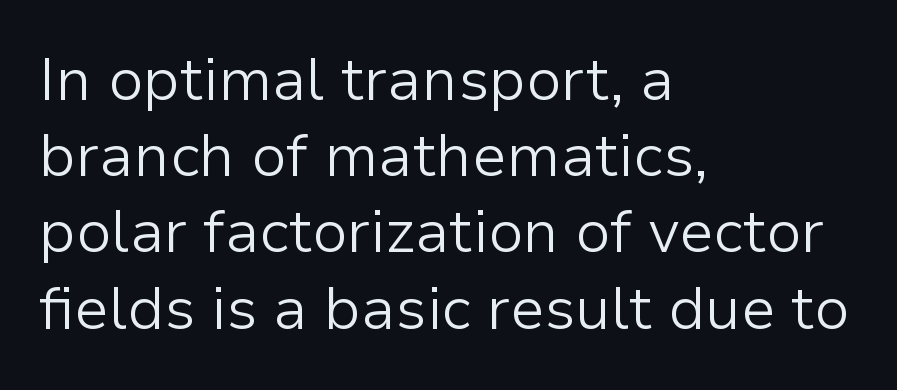
Q: Is the text bold? A: No.
Q: Is the text italic (slanted)? A: No, it is upright.
Q: Is the typeface a serif or a sans-serif typeface? A: Sans-serif.
Q: Is the text underlined? A: No.
Q: How is the paragraph aligned? A: Left-aligned.
Q: Is the spacing between letters normal or unusually wide? A: Normal.
Q: Is the spacing between lines tight, normal or loose? A: Normal.
Q: Width (condensed, normal, or wide)? A: Normal.
Q: Stroke contrast? A: Low.
Q: x-height? A: Medium.
Q: Monospaced? A: No.
